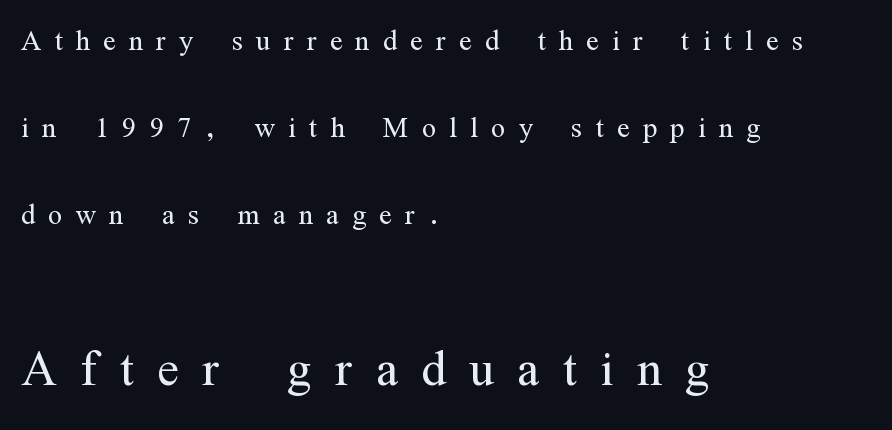
Q: Is the text bold? A: No.
Q: Is the text italic (slanted)? A: No, it is upright.
Q: Is the typeface a serif or a sans-serif typeface? A: Serif.
Q: Is the text underlined? A: No.
Q: How is the paragraph aligned? A: Left-aligned.
Q: Is the spacing between letters normal or unusually wide? A: Unusually wide.
Q: Is the spacing between lines tight, normal or loose? A: Loose.
Q: Which block of text is set in a larger size, the first (top) or the second (bottom)? A: The second (bottom) one.
Q: Width (condensed, normal, or wide)? A: Condensed.
Q: Stroke contrast? A: Medium.
Q: x-height? A: Medium.
Q: Monospaced? A: No.
